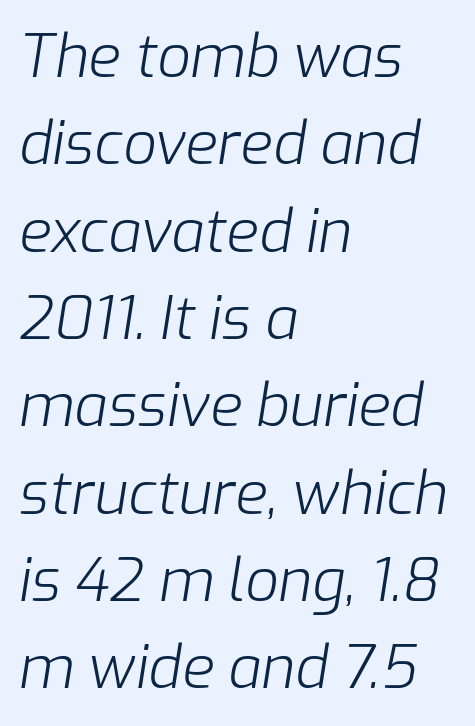
{"italic": "yes", "lean": "right", "slant_degrees": 9, "bold": "no", "weight": "light", "width": "normal", "stroke_contrast": "low", "x_height": "medium", "monospaced": "no", "underline": "no", "align": "left", "line_spacing": "normal", "line_spacing_ratio": 1.48, "letter_spacing": "normal", "letter_spacing_em": 0.0, "glyph_px": 59}
